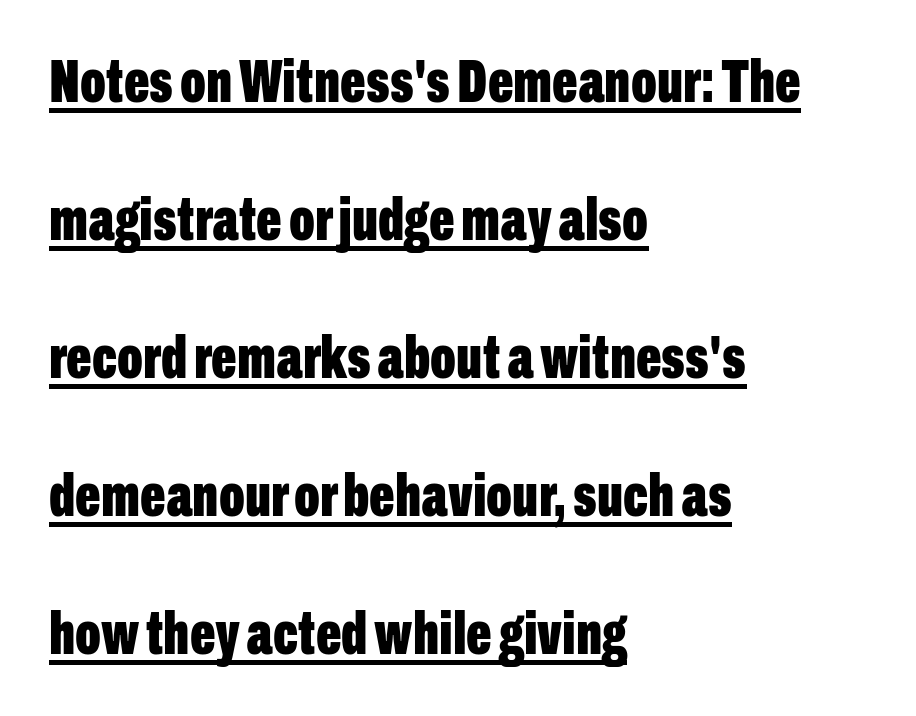
{"serif": "no", "italic": "no", "bold": "yes", "weight": "bold", "width": "condensed", "stroke_contrast": "low", "x_height": "medium", "monospaced": "no", "underline": "yes", "align": "left", "line_spacing": "loose", "line_spacing_ratio": 2.3, "letter_spacing": "normal", "letter_spacing_em": 0.0, "glyph_px": 60}
